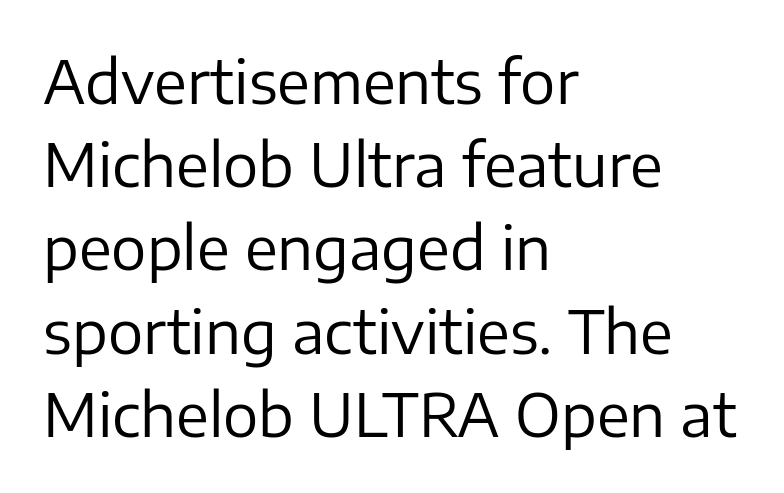
This reads as an unemphasized weight, regular at the heaviest. Each letter keeps its own natural width here, so spacing adapts to shape. The font's upright variant was chosen for this text. Are there feet on the stems? There aren't — it's a sans. Standard letterfit; no display-style spreading of the glyphs. Leading: standard.
